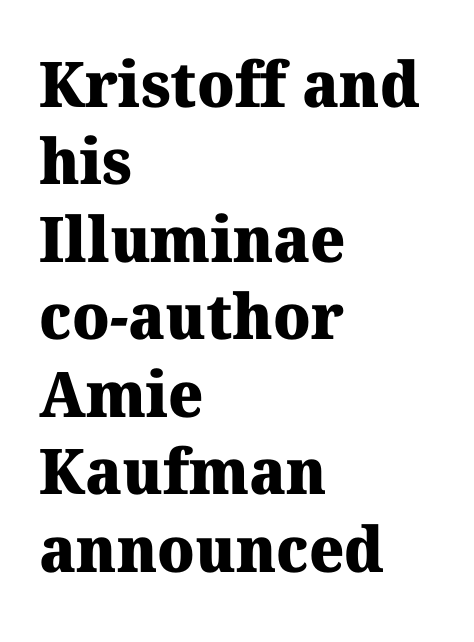
The image shows 63 px heavy serif type; set left-aligned, line spacing 1.23x, normal letter spacing, not underlined; medium stroke contrast and a medium x-height.
